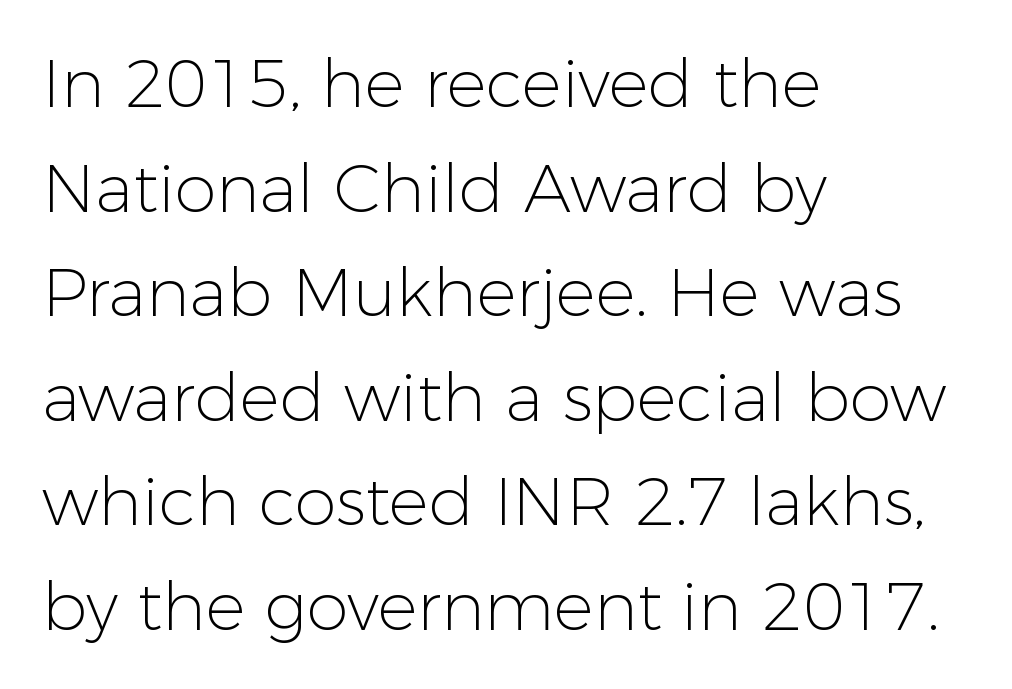
Q: Is the text bold? A: No.
Q: Is the text italic (slanted)? A: No, it is upright.
Q: Is the typeface a serif or a sans-serif typeface? A: Sans-serif.
Q: Is the text underlined? A: No.
Q: How is the paragraph aligned? A: Left-aligned.
Q: Is the spacing between letters normal or unusually wide? A: Normal.
Q: Is the spacing between lines tight, normal or loose? A: Normal.
Q: Width (condensed, normal, or wide)? A: Normal.
Q: Stroke contrast? A: Low.
Q: x-height? A: Medium.
Q: Monospaced? A: No.
